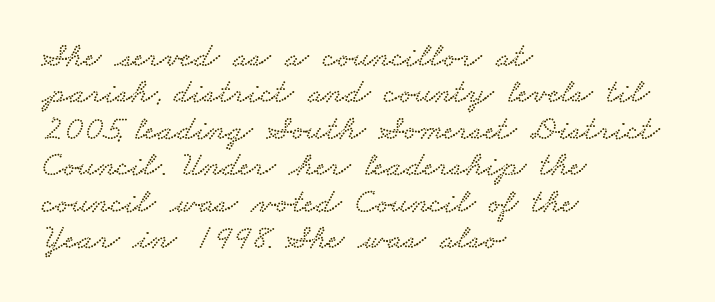
Q: Is the typeface a serif or a sans-serif typeface? A: Serif.
Q: Is the text underlined? A: No.
Q: How is the paragraph aligned? A: Left-aligned.
Q: Is the spacing between letters normal or unusually wide? A: Normal.
Q: Is the spacing between lines tight, normal or loose? A: Tight.
Q: Width (condensed, normal, or wide)? A: Wide.
Q: Stroke contrast? A: Low.
Q: x-height? A: Small.
Q: Monospaced? A: No.
